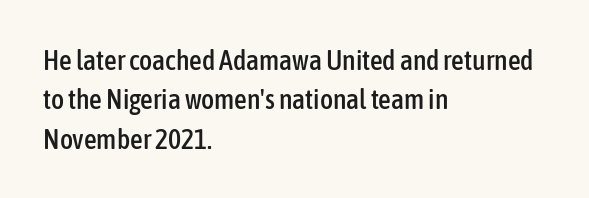
The image shows 28 px condensed sans-serif type, upright; set left-aligned, normal line spacing (1.41x), normal letter spacing, not underlined; low stroke contrast and a medium x-height.
